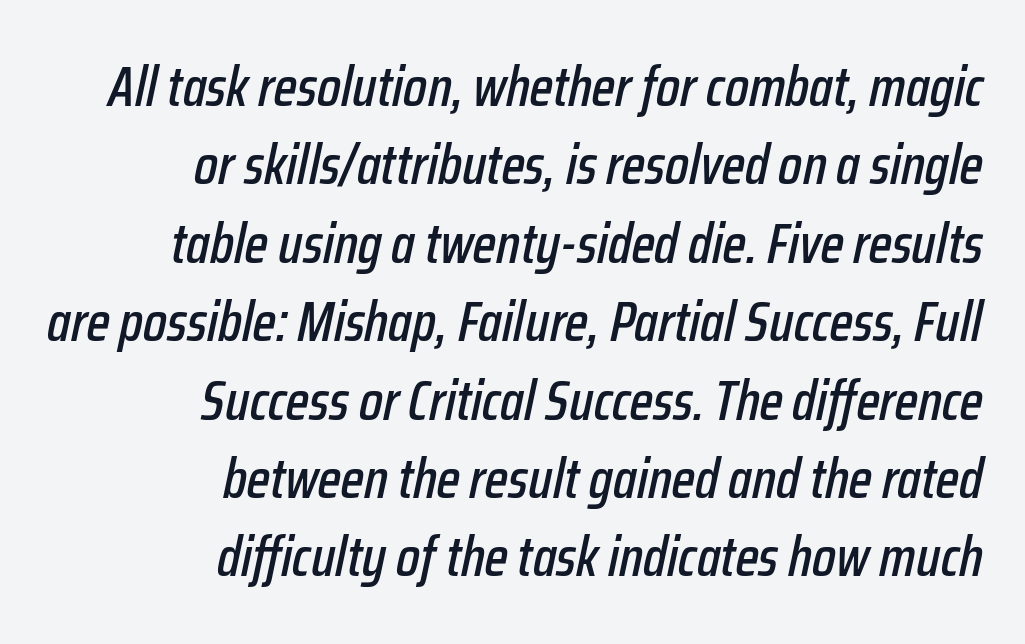
The image shows 56 px condensed type, italic (leaning right); set right-aligned, normal line spacing (1.4x), normal letter spacing, not underlined; low stroke contrast and a medium x-height.
